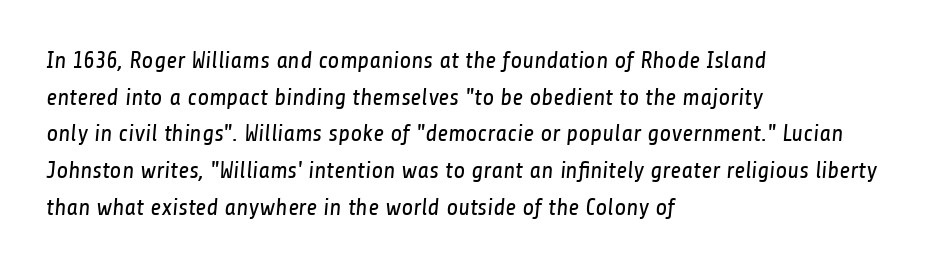
The image shows 24 px text type; set left-aligned, normal line spacing (1.53x), normal letter spacing, not underlined.
